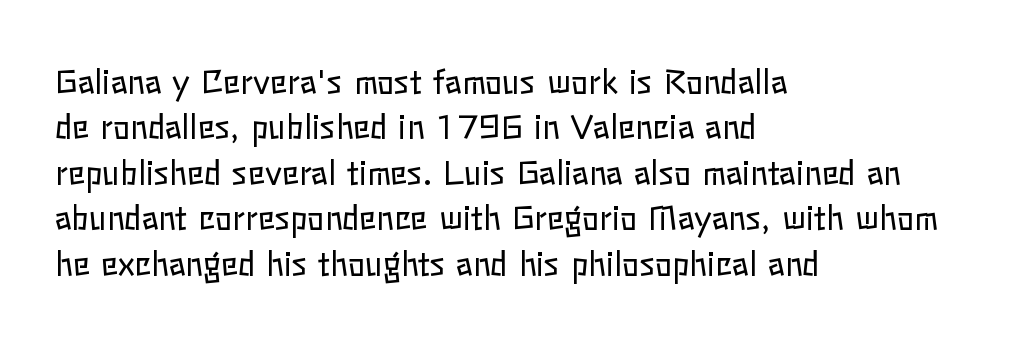
The image shows 32 px regular-weight type, upright; set left-aligned, normal line spacing (1.42x), normal letter spacing, not underlined; low stroke contrast and a medium x-height.
